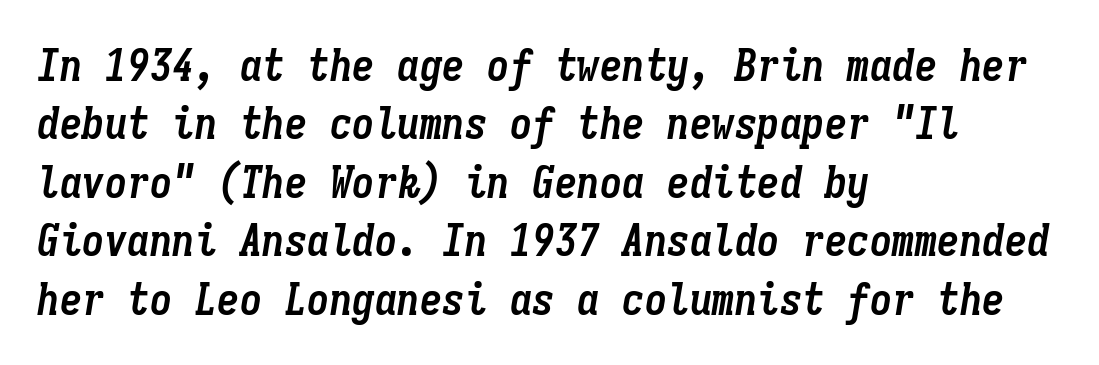
The image shows 45 px semibold, condensed type, italic (leaning right), monospaced; set left-aligned, normal line spacing (1.3x), normal letter spacing, not underlined; low stroke contrast and a medium x-height.
